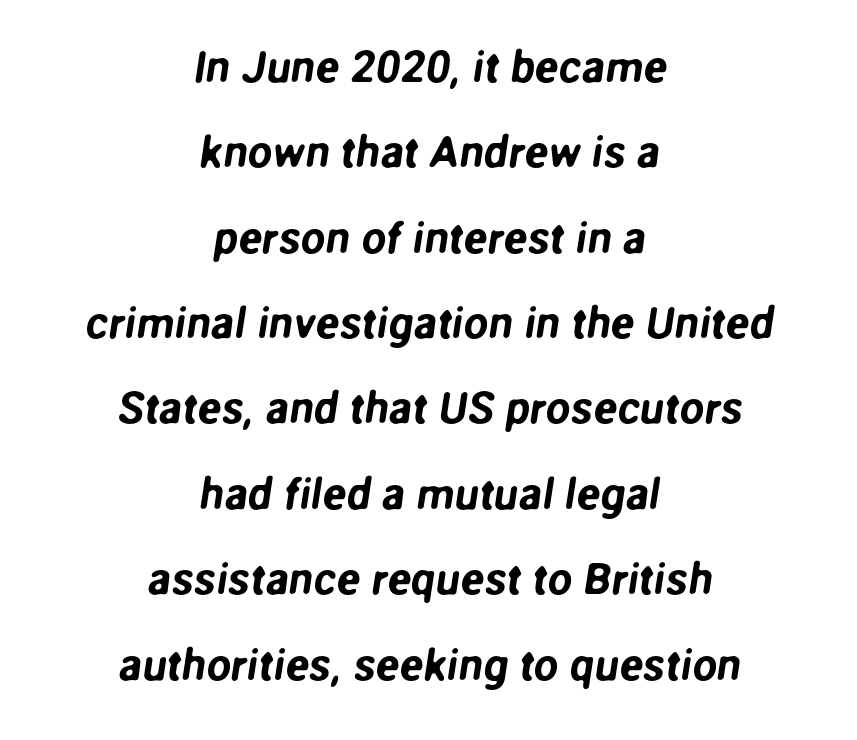
{"serif": "no", "width": "normal", "stroke_contrast": "low", "x_height": "medium", "monospaced": "no", "underline": "no", "align": "center", "line_spacing": "loose", "line_spacing_ratio": 1.94, "letter_spacing": "normal", "letter_spacing_em": 0.0, "glyph_px": 44}
